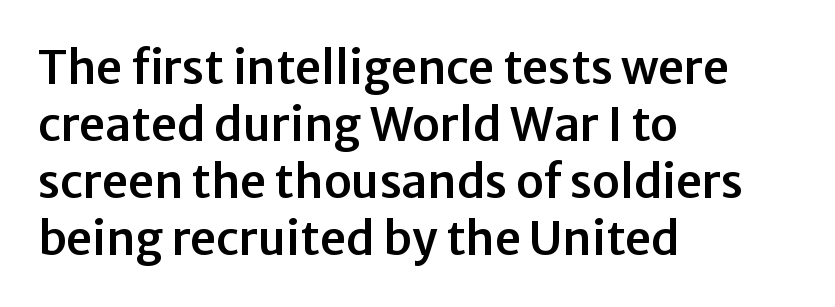
The image shows 46 px sans-serif type, upright; set left-aligned, line spacing 1.24x, normal letter spacing, not underlined; low stroke contrast and a medium x-height.
